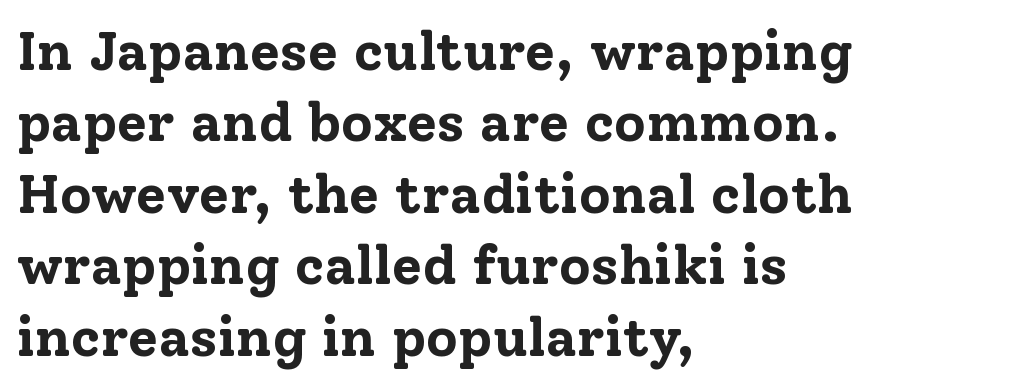
Q: Is the text bold? A: Yes.
Q: Is the text italic (slanted)? A: No, it is upright.
Q: Is the typeface a serif or a sans-serif typeface? A: Serif.
Q: Is the text underlined? A: No.
Q: How is the paragraph aligned? A: Left-aligned.
Q: Is the spacing between letters normal or unusually wide? A: Normal.
Q: Is the spacing between lines tight, normal or loose? A: Normal.
Q: Width (condensed, normal, or wide)? A: Normal.
Q: Stroke contrast? A: Low.
Q: x-height? A: Medium.
Q: Monospaced? A: No.
